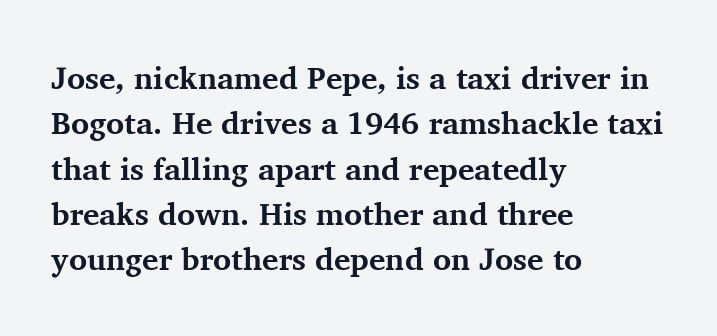
The image shows 31 px bold serif type, upright; set left-aligned, normal line spacing (1.46x), normal letter spacing, not underlined; medium stroke contrast and a medium x-height.
